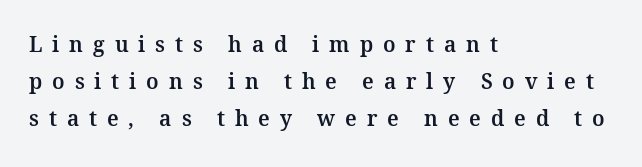
Decoration check: the copy has no underline. Leftover space on each line is placed entirely after the last word. Compared with typical body copy, the letter spacing here is much looser. The axis of the letterforms is exactly vertical.
